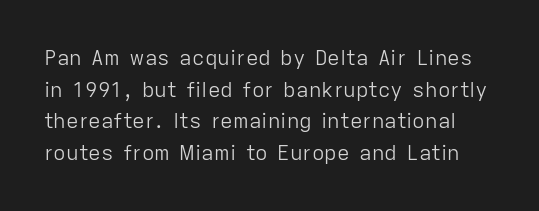
{"italic": "no", "bold": "no", "underline": "no", "line_spacing": "normal", "line_spacing_ratio": 1.51, "letter_spacing": "normal", "letter_spacing_em": 0.0, "glyph_px": 21}
